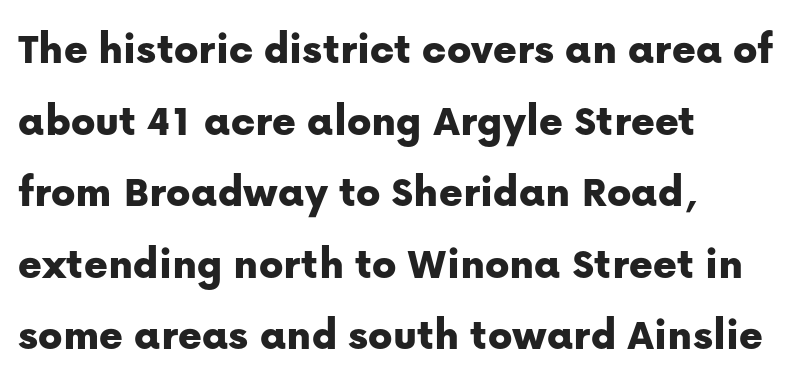
{"serif": "no", "italic": "no", "width": "normal", "stroke_contrast": "low", "x_height": "medium", "monospaced": "no", "underline": "no", "align": "left", "line_spacing": "normal", "line_spacing_ratio": 1.59, "letter_spacing": "normal", "letter_spacing_em": 0.0, "glyph_px": 45}
